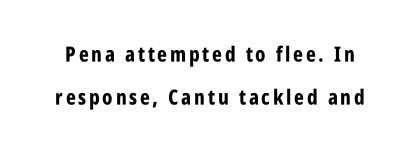
Q: Is the text bold? A: Yes.
Q: Is the text italic (slanted)? A: No, it is upright.
Q: Is the text underlined? A: No.
Q: Is the spacing between lines tight, normal or loose? A: Loose.
